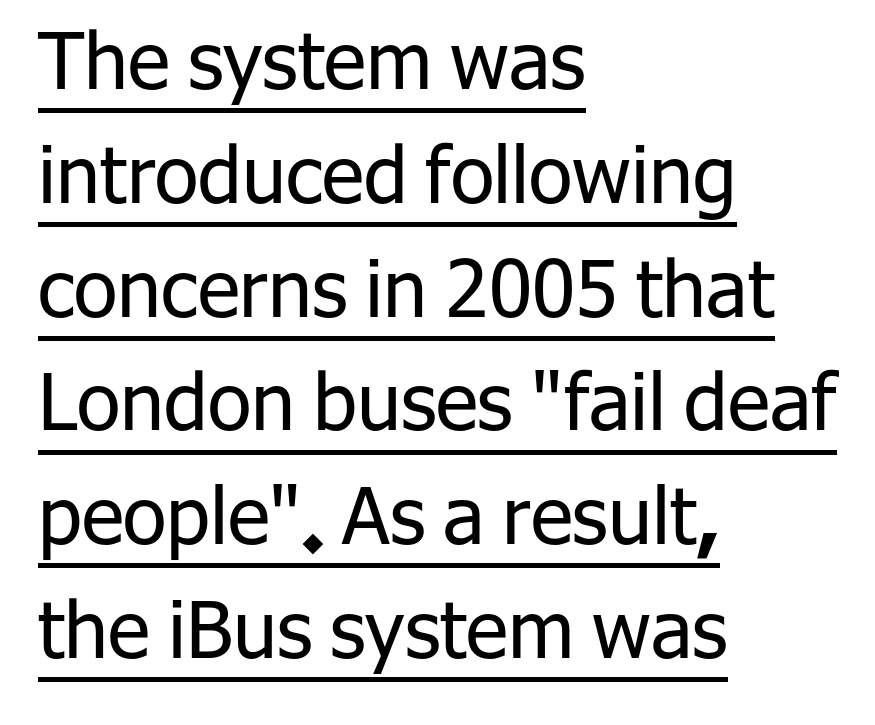
Q: Is the text bold? A: No.
Q: Is the text italic (slanted)? A: No, it is upright.
Q: Is the typeface a serif or a sans-serif typeface? A: Sans-serif.
Q: Is the text underlined? A: Yes.
Q: How is the paragraph aligned? A: Left-aligned.
Q: Is the spacing between letters normal or unusually wide? A: Normal.
Q: Is the spacing between lines tight, normal or loose? A: Normal.
Q: Width (condensed, normal, or wide)? A: Normal.
Q: Stroke contrast? A: Low.
Q: x-height? A: Medium.
Q: Monospaced? A: No.
